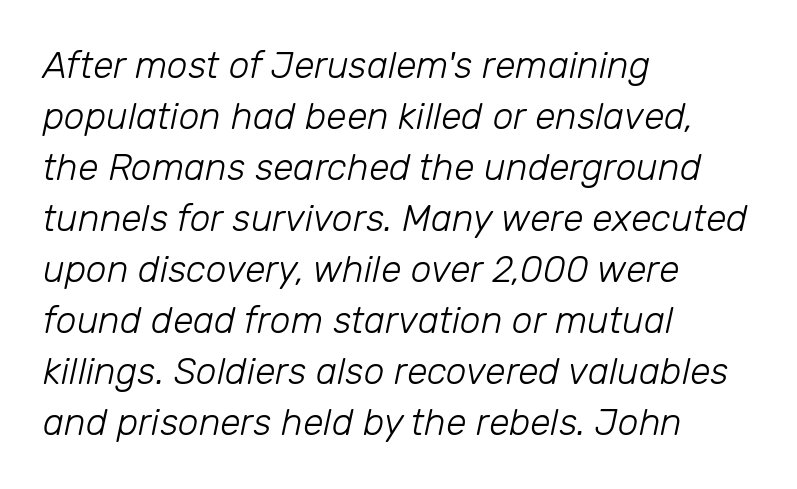
Q: Is the text bold? A: No.
Q: Is the text italic (slanted)? A: Yes, it leans right by about 12 degrees.
Q: Is the text underlined? A: No.
Q: How is the paragraph aligned? A: Left-aligned.
Q: Is the spacing between letters normal or unusually wide? A: Normal.
Q: Is the spacing between lines tight, normal or loose? A: Normal.
Q: Width (condensed, normal, or wide)? A: Normal.
Q: Stroke contrast? A: Low.
Q: x-height? A: Medium.
Q: Monospaced? A: No.
